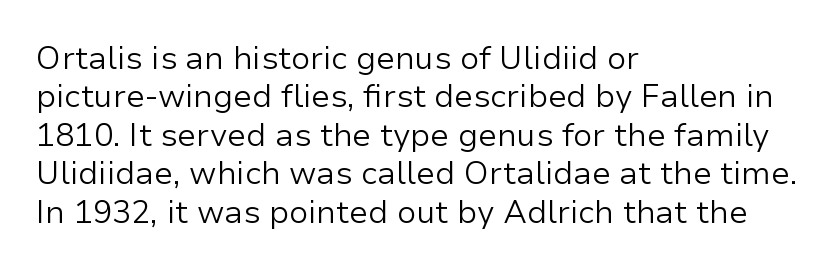
{"serif": "no", "italic": "no", "bold": "no", "weight": "light", "width": "normal", "stroke_contrast": "low", "x_height": "medium", "monospaced": "no", "underline": "no", "align": "left", "line_spacing_ratio": 1.2, "letter_spacing": "normal", "letter_spacing_em": 0.0, "glyph_px": 32}
